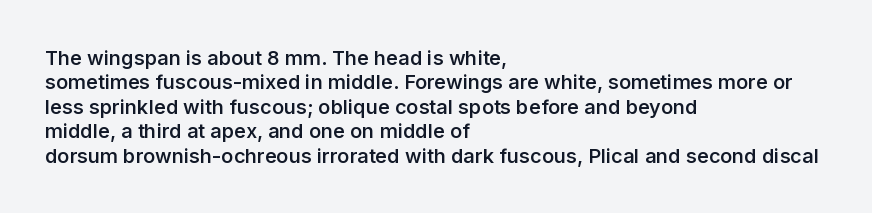
{"italic": "no", "bold": "semi", "underline": "no", "align": "left", "line_spacing_ratio": 1.22, "letter_spacing": "normal", "letter_spacing_em": 0.0, "glyph_px": 20}
